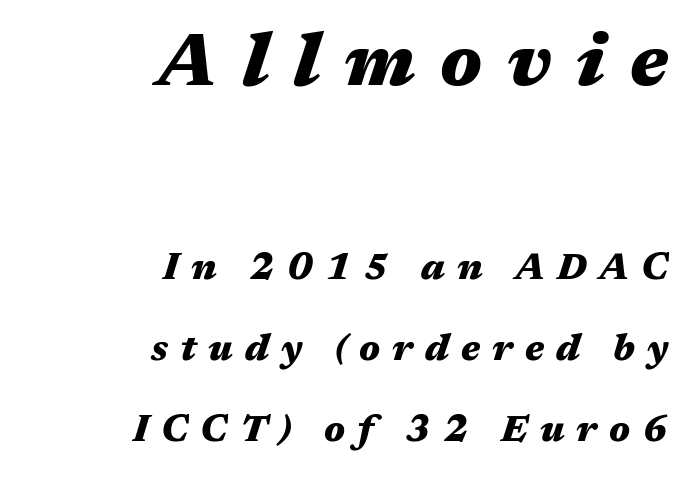
The image shows 74 px heavy, wide type, italic (leaning right); set right-aligned, loose line spacing (2.19x), unusually wide letter spacing (+0.33 em), not underlined; the first (top) block is 2.0x larger; medium stroke contrast and a medium x-height.
